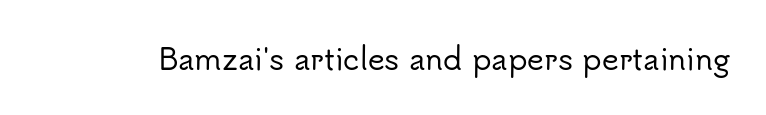
The gap between lines stays unmarked. Each letter's strokes conclude bluntly, with no projecting serifs. The horizontal fit of the characters is conventional and even. Character widths vary here, with narrow letters taking less room than wide ones. When letters stand straight like this, we call the style roman or upright.
